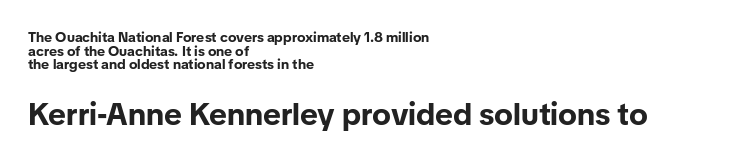
{"serif": "no", "italic": "no", "bold": "yes", "weight": "bold", "width": "normal", "stroke_contrast": "low", "x_height": "medium", "monospaced": "no", "underline": "no", "align": "left", "line_spacing": "tight", "line_spacing_ratio": 0.97, "letter_spacing": "normal", "letter_spacing_em": 0.0, "larger_block": "second", "size_ratio": 2.21, "glyph_px": 31}
